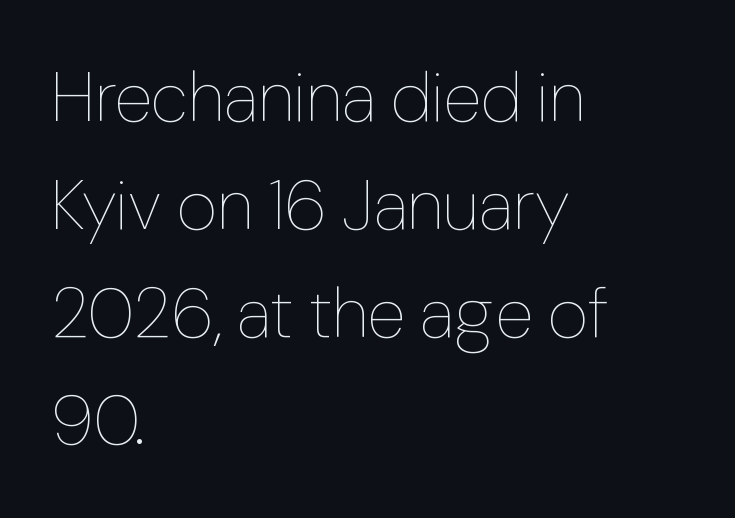
The image shows 70 px thin type, upright; set left-aligned, normal line spacing (1.54x), normal letter spacing, not underlined; low stroke contrast and a medium x-height.
